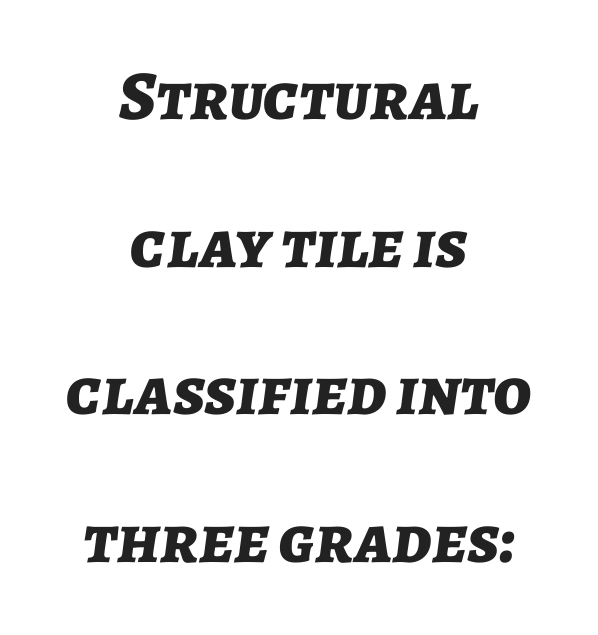
This block would shrink considerably if given ordinary leading; it's expanded now. The zone under the glyphs is completely vacant. The line texture is even and compact thanks to regular tracking. If you folded the block vertically in half, each line would mirror itself in length. Designer's note — italics engaged.
